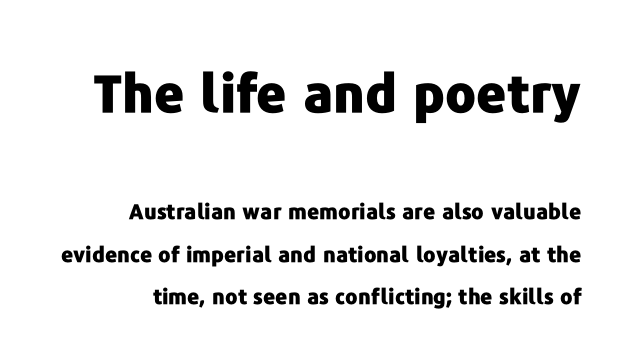
{"serif": "no", "italic": "no", "bold": "yes", "weight": "heavy", "width": "normal", "stroke_contrast": "low", "x_height": "medium", "monospaced": "no", "underline": "no", "align": "right", "line_spacing": "loose", "line_spacing_ratio": 2.04, "letter_spacing": "normal", "letter_spacing_em": 0.0, "larger_block": "first", "size_ratio": 2.48, "glyph_px": 52}
